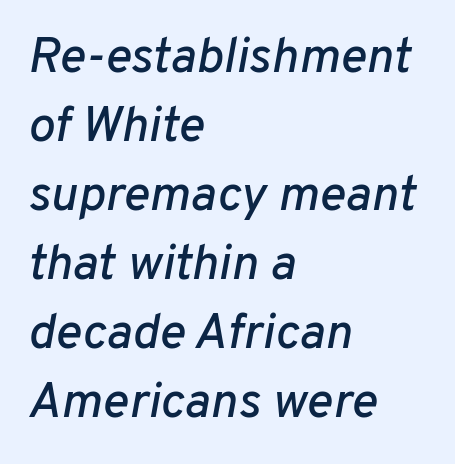
The image shows 50 px text type, italic (leaning right); set left-aligned, normal line spacing (1.38x), normal letter spacing, not underlined; low stroke contrast and a medium x-height.
